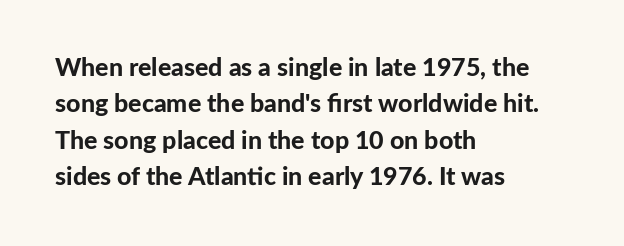
Q: Is the text bold? A: Yes.
Q: Is the text italic (slanted)? A: No, it is upright.
Q: Is the text underlined? A: No.
Q: How is the paragraph aligned? A: Left-aligned.
Q: Is the spacing between letters normal or unusually wide? A: Normal.
Q: Is the spacing between lines tight, normal or loose? A: Normal.
